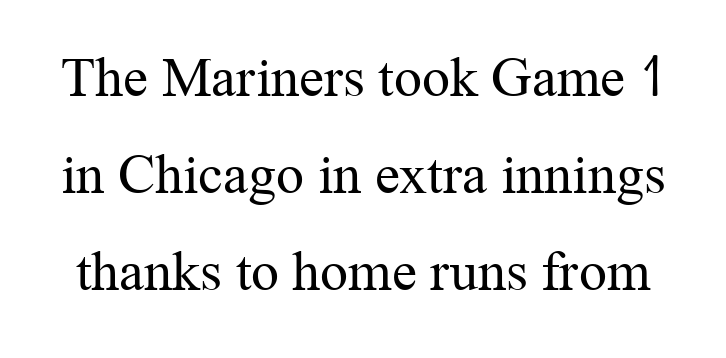
Descenders are the only things crossing below the line. Examine the stroke ends and you'll spot serifs. Look at the tracking — it's just the regular setting, nothing added. Is this a fixed-width face? No — the glyphs have proportional, varying widths.
